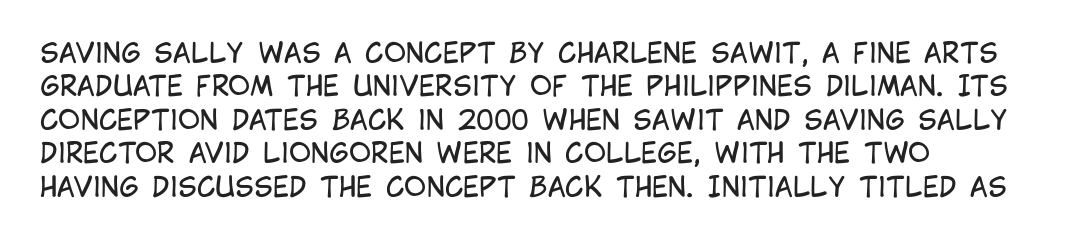
{"italic": "no", "bold": "no", "underline": "no", "align": "left", "line_spacing_ratio": 1.24, "letter_spacing": "normal", "letter_spacing_em": 0.0, "glyph_px": 27}
